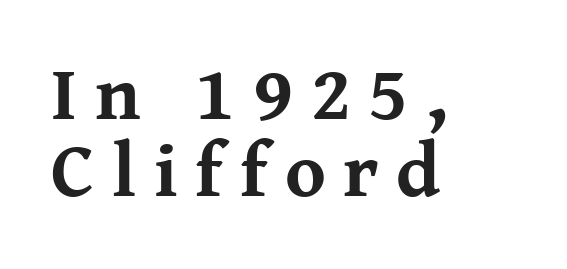
The image shows 77 px bold serif type, upright; set left-aligned, tight line spacing (1.0x), unusually wide letter spacing (+0.23 em), not underlined; medium stroke contrast and a medium x-height.
